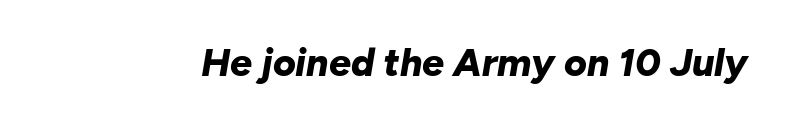
The image shows 39 px bold type, italic (leaning right); set normal letter spacing, not underlined; low stroke contrast and a medium x-height.
